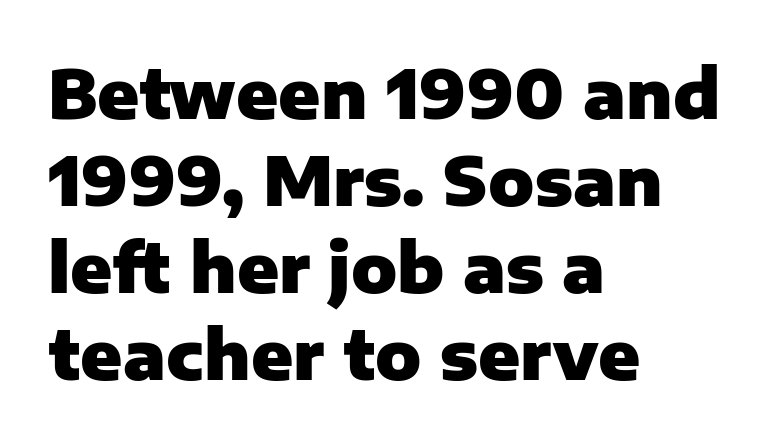
The image shows 68 px heavy sans-serif type, upright; set left-aligned, normal line spacing (1.28x), normal letter spacing, not underlined; low stroke contrast and a medium x-height.
